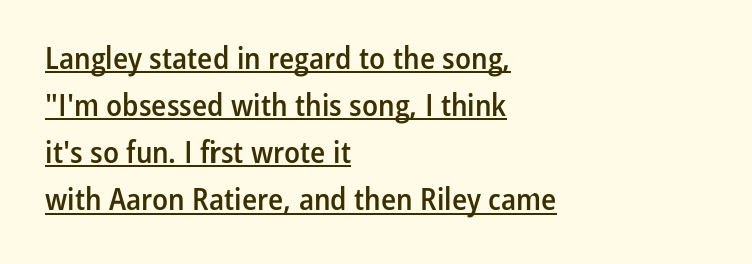
Spacing verdict: proportional, widths tailored to each character. The setting favours the left margin, as ordinary paragraphs usually do. Nope, not italic — everything's standing straight. One glance says typical: line gaps are just what's usual. The passage shown is typeset with a sans-serif family.
